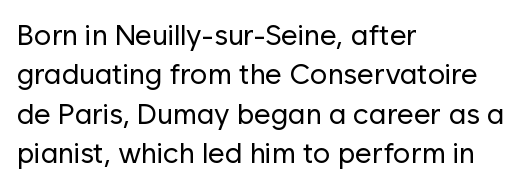
The image shows 29 px regular-weight sans-serif type, upright; set left-aligned, normal line spacing (1.36x), normal letter spacing, not underlined; low stroke contrast and a medium x-height.
